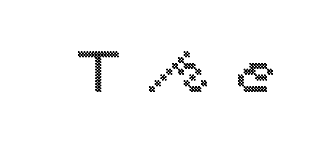
Each letter keeps its own natural width here, so spacing adapts to shape. The area under the type is left untouched. Is the letter spacing exaggerated? Yes — the characters are pushed far apart.
